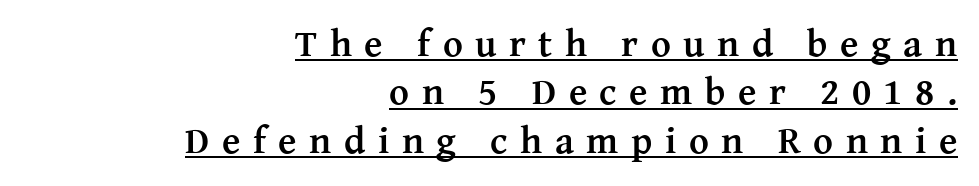
{"serif": "yes", "italic": "no", "bold": "yes", "weight": "semibold", "width": "normal", "stroke_contrast": "medium", "x_height": "medium", "monospaced": "no", "underline": "yes", "align": "right", "line_spacing": "normal", "line_spacing_ratio": 1.27, "letter_spacing": "wide", "letter_spacing_em": 0.33, "glyph_px": 38}
